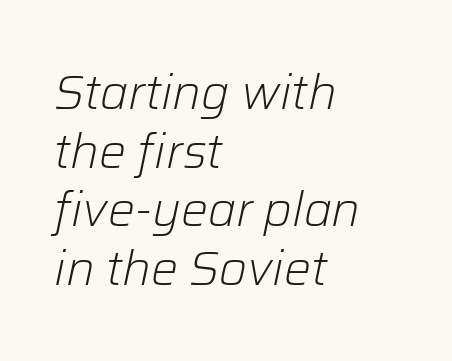
The image shows 48 px light type, italic (leaning right); set left-aligned, line spacing 1.22x, normal letter spacing, not underlined; low stroke contrast and a medium x-height.
